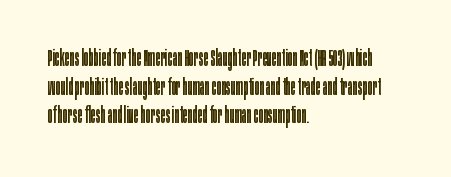
Beneath every word, the page is bare. On a weight scale, this lands at 450 or below. Look at the tracking — it's just the regular setting, nothing added. The typesetter chose a ragged-right arrangement here. Upright lettering throughout.
